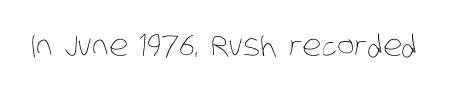
{"bold": "no", "weight": "thin", "width": "condensed", "stroke_contrast": "low", "x_height": "large", "monospaced": "no", "underline": "no", "letter_spacing": "normal", "letter_spacing_em": 0.0, "glyph_px": 29}
